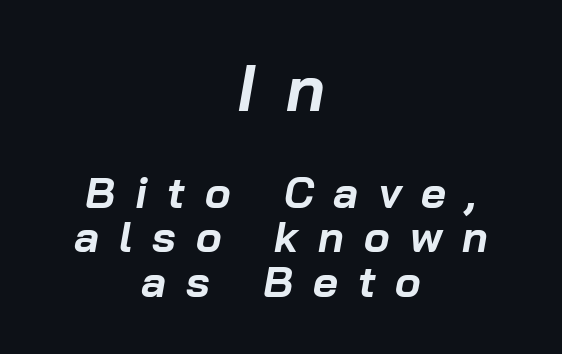
Look at the stroke-to-counter ratio: heavy, a bold. In terms of leading, this rendering errs on the cramped side. Observe the wide spacing: letters keep a clear distance from each other. The setting favours the middle, as headings and verse often do.
